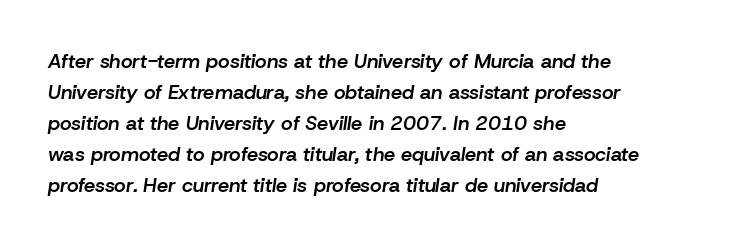
Q: Is the text bold? A: Semi-bold.
Q: Is the text italic (slanted)? A: Yes, it leans right by about 8 degrees.
Q: Is the text underlined? A: No.
Q: How is the paragraph aligned? A: Left-aligned.
Q: Is the spacing between letters normal or unusually wide? A: Normal.
Q: Is the spacing between lines tight, normal or loose? A: Normal.
